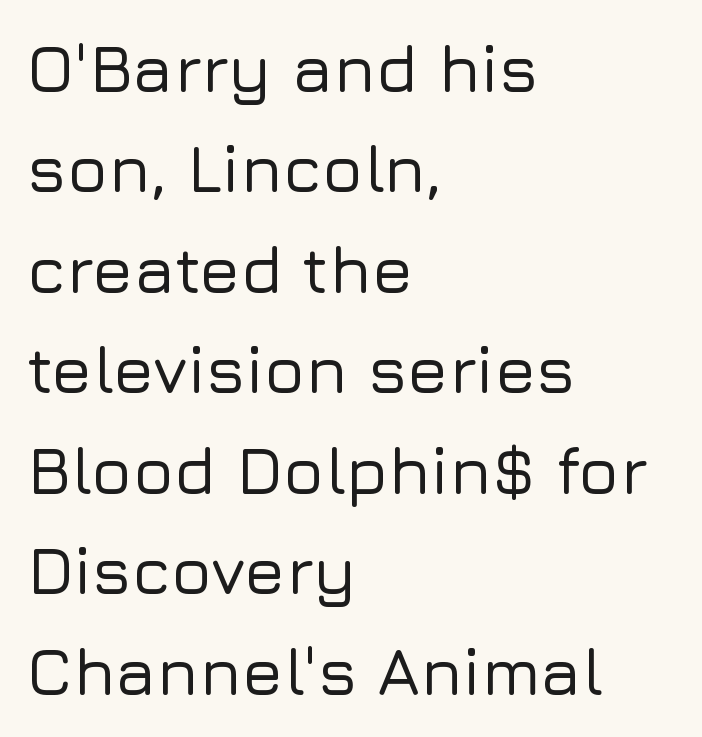
{"serif": "no", "italic": "no", "width": "normal", "stroke_contrast": "low", "x_height": "medium", "monospaced": "no", "underline": "no", "align": "left", "line_spacing": "normal", "line_spacing_ratio": 1.5, "letter_spacing": "normal", "letter_spacing_em": 0.0, "glyph_px": 67}
